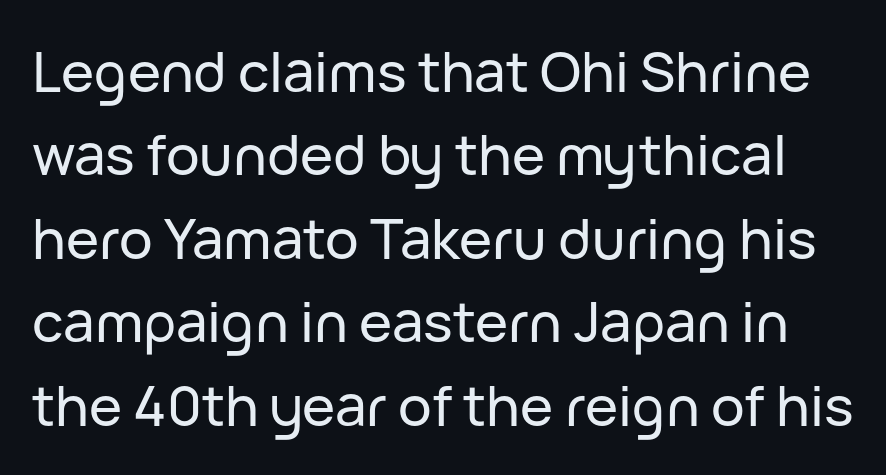
The image shows 56 px sans-serif type, upright; set normal line spacing (1.49x), normal letter spacing, not underlined; low stroke contrast and a medium x-height.
